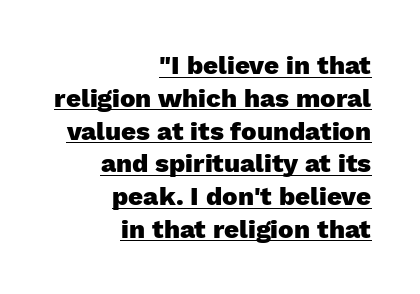
The specimen includes a rule beneath the text block's lines. Tracking here is standard; glyphs follow each other at the usual distance. Quick note: not italic, upright. Leading matches the norm, producing a regular column.
